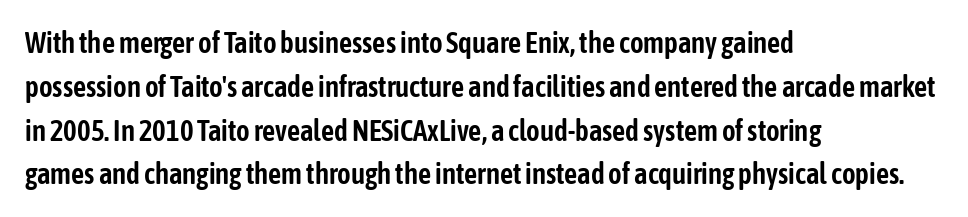
{"serif": "no", "italic": "no", "width": "condensed", "stroke_contrast": "low", "x_height": "medium", "monospaced": "no", "underline": "no", "align": "left", "line_spacing": "normal", "line_spacing_ratio": 1.51, "letter_spacing": "normal", "letter_spacing_em": 0.0, "glyph_px": 29}
